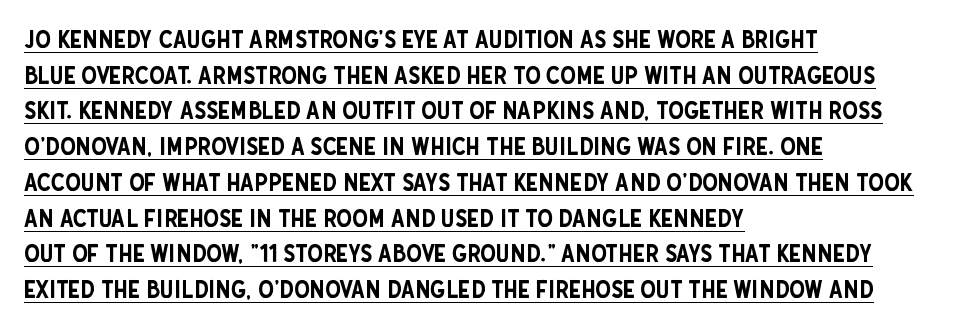
{"italic": "no", "underline": "yes", "align": "left", "line_spacing": "normal", "line_spacing_ratio": 1.43, "letter_spacing": "normal", "letter_spacing_em": 0.0, "glyph_px": 25}
